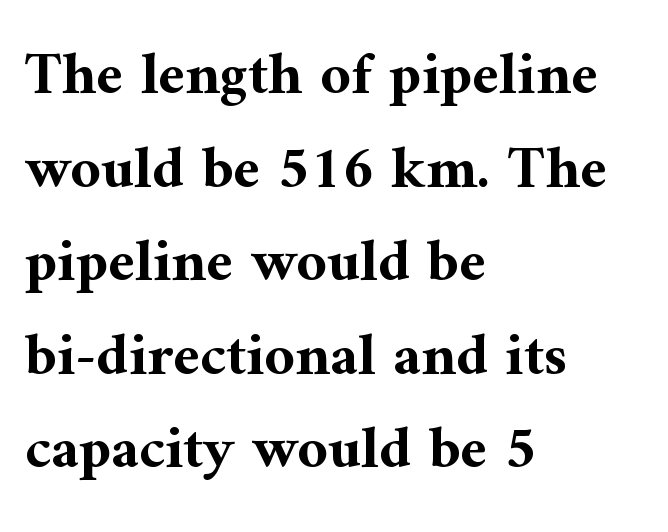
Q: Is the text bold? A: Yes.
Q: Is the text italic (slanted)? A: No, it is upright.
Q: Is the typeface a serif or a sans-serif typeface? A: Serif.
Q: Is the text underlined? A: No.
Q: How is the paragraph aligned? A: Left-aligned.
Q: Is the spacing between letters normal or unusually wide? A: Normal.
Q: Is the spacing between lines tight, normal or loose? A: Normal.
Q: Width (condensed, normal, or wide)? A: Normal.
Q: Stroke contrast? A: Medium.
Q: x-height? A: Medium.
Q: Monospaced? A: No.
